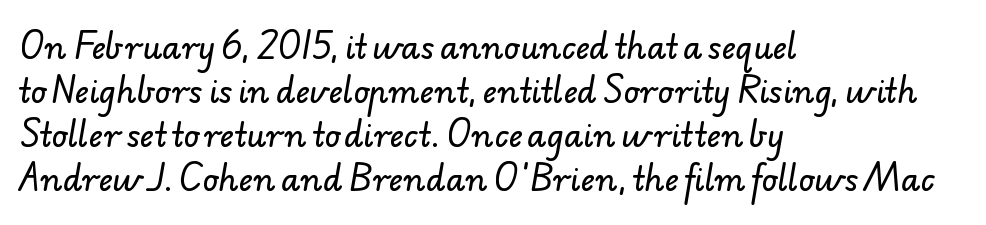
Spacing verdict: proportional, widths tailored to each character. The letters carry no serifs — their stems end cleanly without finishing strokes. Glance below the letters and you will spot only blank space. Horizontally, the lines are justified to the leading edge only. The leading is moderate, giving the passage an even texture.
